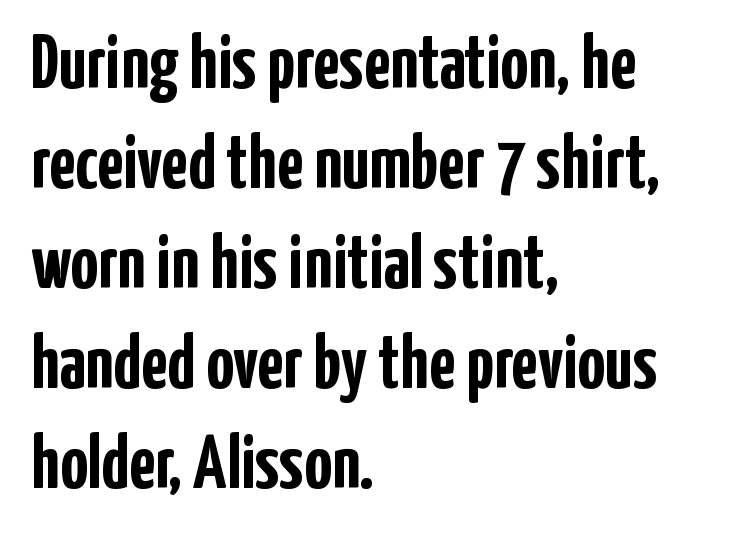
I'd describe the lettering as bold — thick and assertive. Serif or sans? Sans — the stroke terminals are bare. This rendering leaves character spacing at its baseline value. Students, observe: this is what conventionally led text looks like. These lines are set flush left with a ragged right edge.
